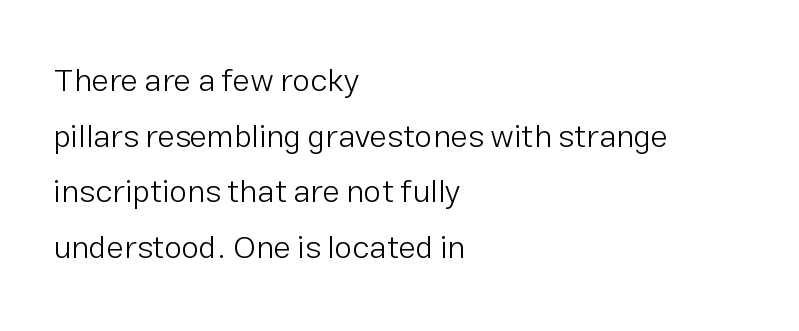
{"serif": "no", "italic": "no", "bold": "no", "weight": "light", "width": "normal", "stroke_contrast": "low", "x_height": "medium", "monospaced": "no", "underline": "no", "align": "left", "line_spacing_ratio": 1.74, "letter_spacing": "normal", "letter_spacing_em": 0.0, "glyph_px": 32}
